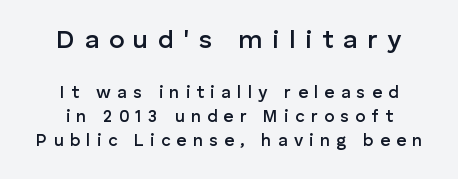
Ordinary non-slanted type is in use. Slightly chunky letters — semibold, I'd say, not full bold. Rows of type keep a routine distance in the vertical direction. Here the first block reads like a headline and the second like body copy. Inter-character spacing is expanded well beyond the font's built-in metrics. Descender tails drop into unmarked territory.
